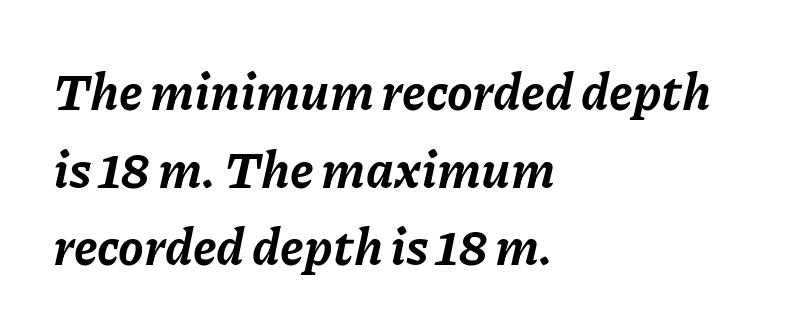
{"italic": "yes", "lean": "right", "slant_degrees": 11, "bold": "yes", "weight": "bold", "width": "normal", "stroke_contrast": "low", "x_height": "medium", "monospaced": "no", "underline": "no", "align": "left", "line_spacing": "normal", "line_spacing_ratio": 1.52, "letter_spacing": "normal", "letter_spacing_em": 0.0, "glyph_px": 51}
